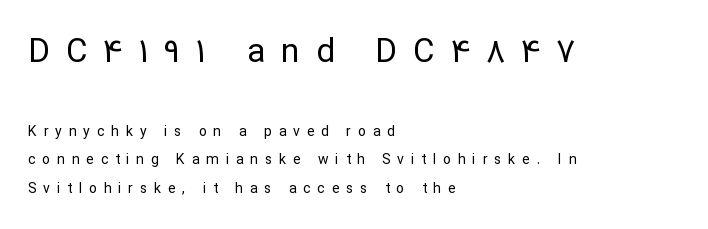
{"serif": "no", "italic": "no", "bold": "no", "weight": "regular", "width": "normal", "stroke_contrast": "low", "x_height": "medium", "monospaced": "no", "underline": "no", "align": "left", "line_spacing": "loose", "line_spacing_ratio": 2.02, "letter_spacing": "wide", "letter_spacing_em": 0.49, "larger_block": "first", "size_ratio": 2.36, "glyph_px": 33}
